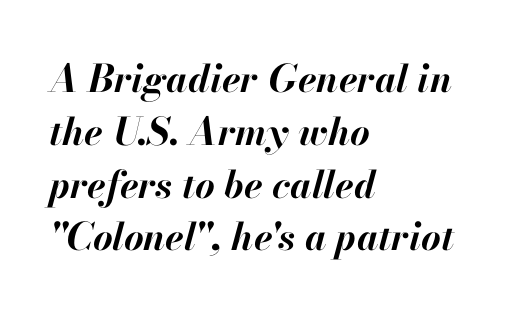
{"italic": "yes", "lean": "right", "slant_degrees": 13, "bold": "yes", "weight": "bold", "width": "normal", "stroke_contrast": "high", "x_height": "small", "monospaced": "no", "underline": "no", "align": "left", "line_spacing": "normal", "line_spacing_ratio": 1.39, "letter_spacing": "normal", "letter_spacing_em": 0.0, "glyph_px": 38}
